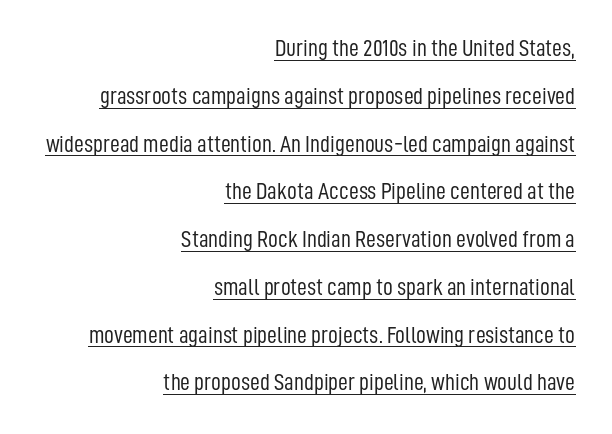
Is the type heavy? It reads as light-to-regular instead. Tracking here is standard; glyphs follow each other at the usual distance. Loosely led — the rows are spread out. Italic: no, the glyphs are upright roman. Does the copy run flush right? Yes — the right margin is perfectly even.
